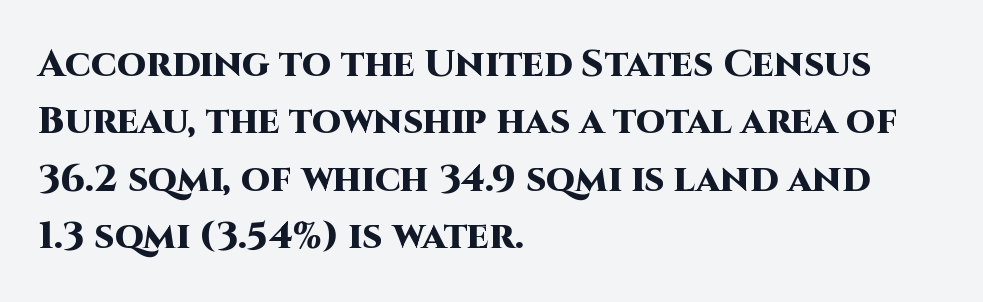
{"serif": "no", "italic": "no", "bold": "yes", "weight": "heavy", "width": "normal", "stroke_contrast": "high", "x_height": "large", "monospaced": "no", "underline": "no", "align": "left", "line_spacing": "normal", "line_spacing_ratio": 1.51, "letter_spacing": "normal", "letter_spacing_em": 0.0, "glyph_px": 38}
